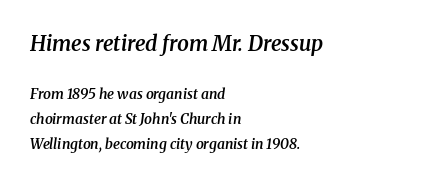
{"italic": "yes", "lean": "right", "slant_degrees": 8, "bold": "semi", "underline": "no", "align": "left", "line_spacing_ratio": 1.81, "letter_spacing": "normal", "letter_spacing_em": 0.0, "larger_block": "first", "size_ratio": 1.5, "glyph_px": 21}
